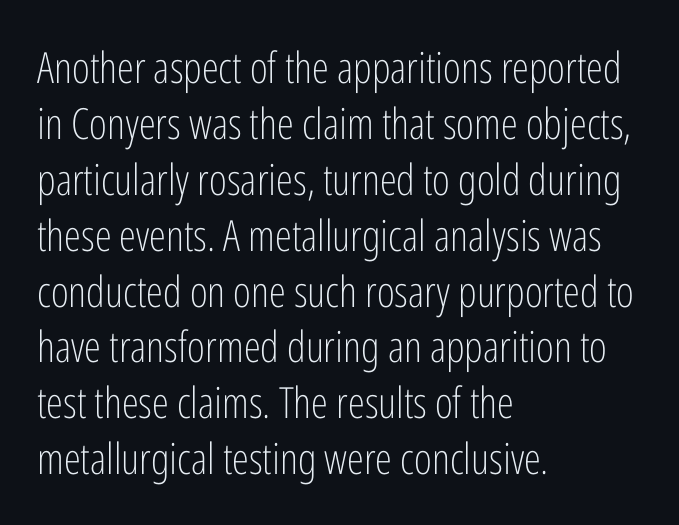
Q: Is the text bold? A: No.
Q: Is the text italic (slanted)? A: No, it is upright.
Q: Is the typeface a serif or a sans-serif typeface? A: Sans-serif.
Q: Is the text underlined? A: No.
Q: How is the paragraph aligned? A: Left-aligned.
Q: Is the spacing between letters normal or unusually wide? A: Normal.
Q: Is the spacing between lines tight, normal or loose? A: Normal.
Q: Width (condensed, normal, or wide)? A: Condensed.
Q: Stroke contrast? A: Low.
Q: x-height? A: Medium.
Q: Monospaced? A: No.
